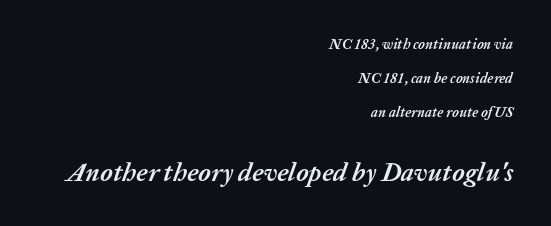
{"italic": "yes", "lean": "right", "slant_degrees": 20, "bold": "yes", "underline": "no", "align": "right", "line_spacing": "loose", "line_spacing_ratio": 2.43, "letter_spacing": "normal", "letter_spacing_em": 0.0, "larger_block": "second", "size_ratio": 1.86, "glyph_px": 26}
